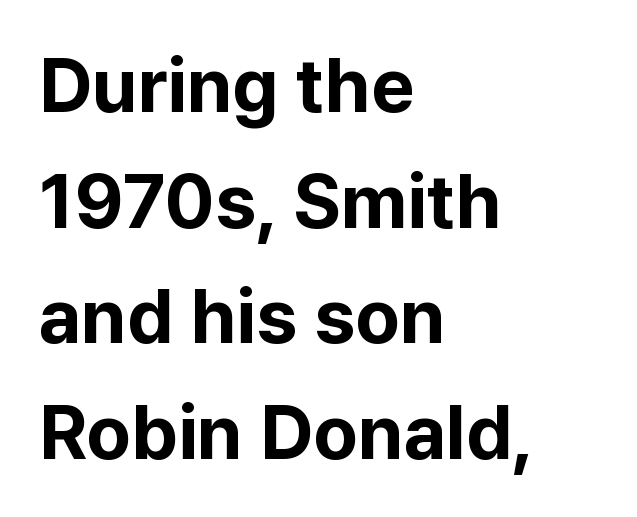
{"serif": "no", "italic": "no", "bold": "yes", "weight": "bold", "width": "normal", "stroke_contrast": "low", "x_height": "medium", "monospaced": "no", "underline": "no", "align": "left", "line_spacing": "normal", "line_spacing_ratio": 1.52, "letter_spacing": "normal", "letter_spacing_em": 0.0, "glyph_px": 76}
